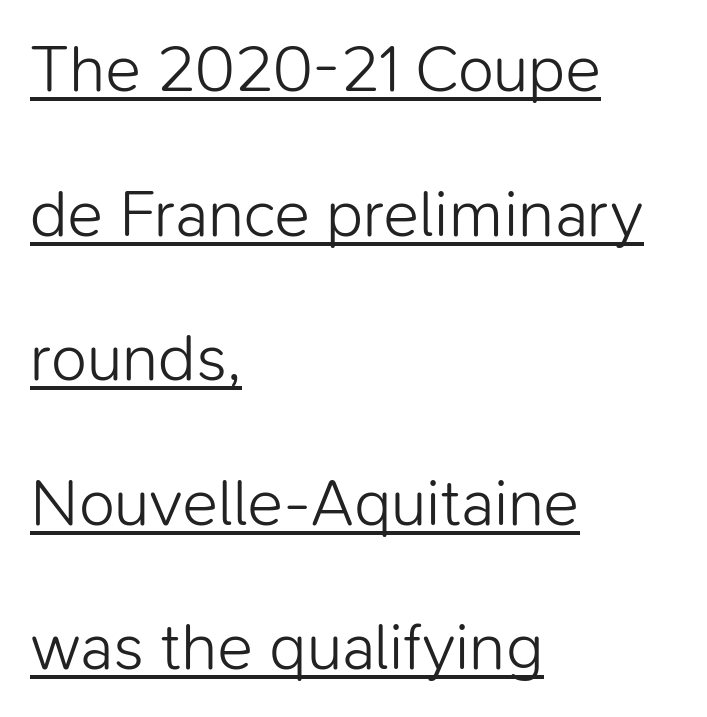
{"serif": "no", "italic": "no", "bold": "no", "weight": "light", "width": "normal", "stroke_contrast": "low", "x_height": "medium", "monospaced": "no", "underline": "yes", "align": "left", "line_spacing": "loose", "line_spacing_ratio": 2.19, "letter_spacing": "normal", "letter_spacing_em": 0.0, "glyph_px": 66}
